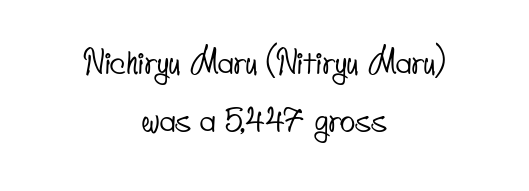
The image shows 32 px condensed sans-serif type; set centered, line spacing 1.8x, normal letter spacing, not underlined; low stroke contrast and a small x-height.
